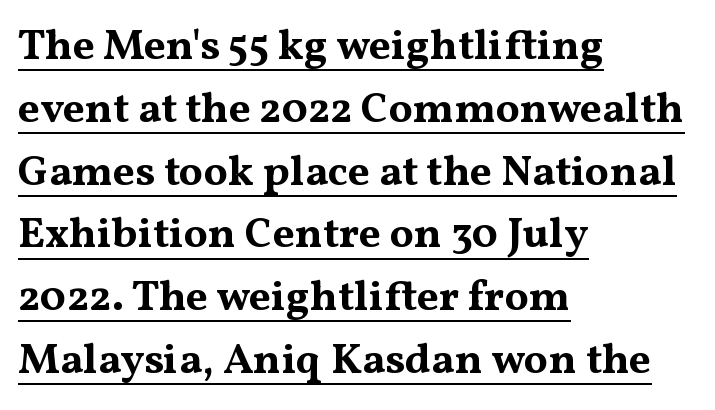
The image shows 43 px bold, wide serif type, upright; set left-aligned, normal line spacing (1.46x), normal letter spacing, underlined; medium stroke contrast and a medium x-height.
